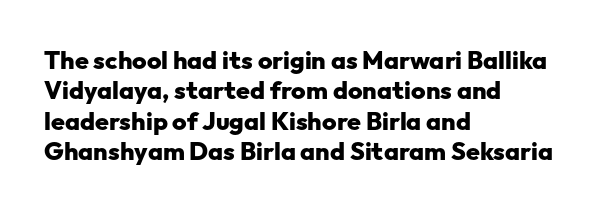
{"italic": "no", "bold": "yes", "underline": "no", "align": "left", "line_spacing_ratio": 1.22, "letter_spacing": "normal", "letter_spacing_em": 0.0, "glyph_px": 25}
